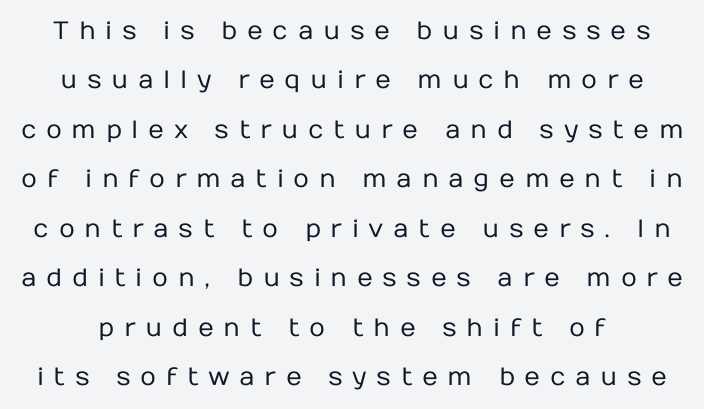
The image shows 25 px text type, upright; set loose line spacing (1.98x), unusually wide letter spacing (+0.38 em), not underlined.
